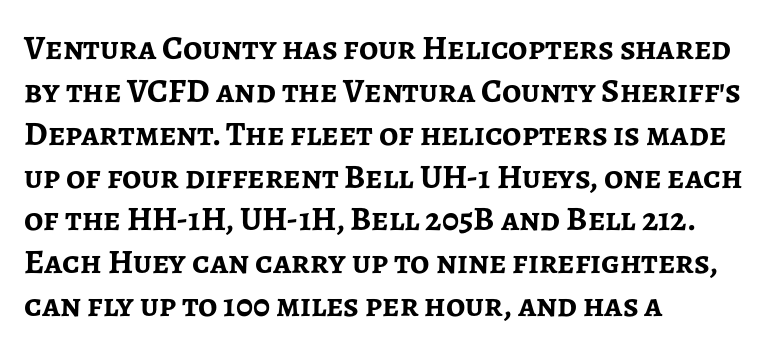
{"serif": "no", "italic": "no", "bold": "yes", "weight": "semibold", "width": "normal", "stroke_contrast": "low", "x_height": "medium", "monospaced": "no", "underline": "no", "align": "left", "line_spacing": "normal", "line_spacing_ratio": 1.26, "letter_spacing": "normal", "letter_spacing_em": 0.0, "glyph_px": 34}
